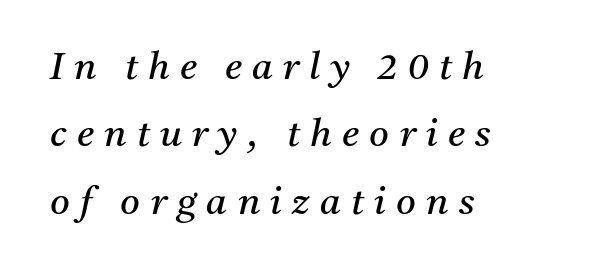
{"serif": "yes", "italic": "yes", "lean": "right", "slant_degrees": 11, "bold": "no", "weight": "regular", "width": "normal", "stroke_contrast": "medium", "x_height": "medium", "monospaced": "no", "underline": "no", "align": "left", "line_spacing_ratio": 1.77, "letter_spacing": "wide", "letter_spacing_em": 0.27, "glyph_px": 38}
